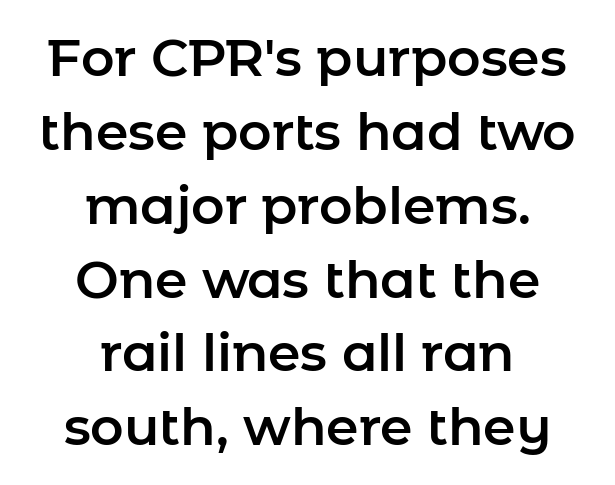
This is sans-serif lettering, the kind often seen on screens and signage. Quick note: not italic, upright. The gap between lines stays unmarked. What's the leading like? Ordinary, nothing unusual. The tracking reads as untouched default to a designer's eye.
